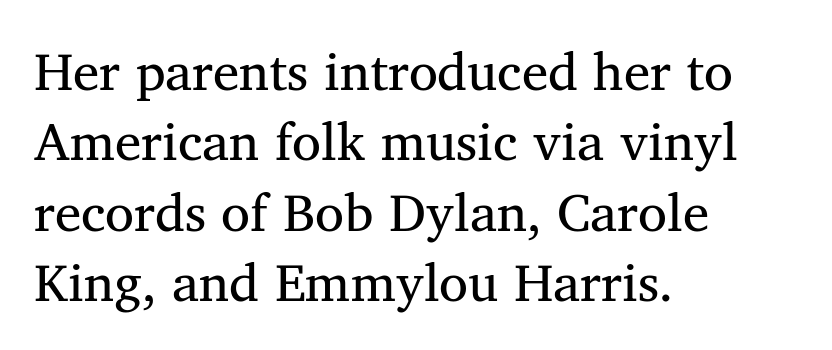
{"serif": "yes", "width": "normal", "stroke_contrast": "medium", "x_height": "medium", "monospaced": "no", "underline": "no", "align": "left", "line_spacing": "normal", "line_spacing_ratio": 1.33, "letter_spacing": "normal", "letter_spacing_em": 0.0, "glyph_px": 53}
